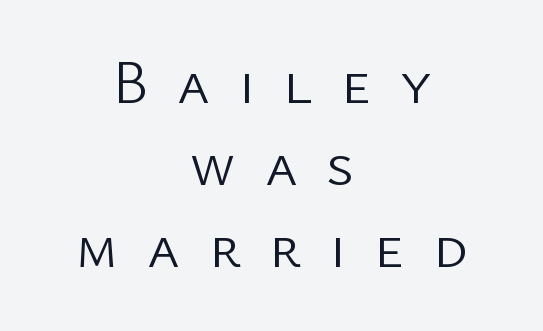
The image shows 62 px light sans-serif type, upright; set centered, normal line spacing (1.32x), unusually wide letter spacing (+0.46 em), not underlined; low stroke contrast and a medium x-height.
